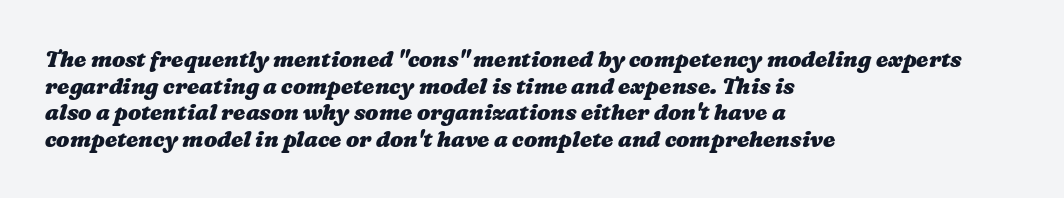
The letterforms sit shoulder to shoulder at normal distance. Bare-footed words on every line. The letters are bold, with thick, heavy strokes. Horizontal alignment here is leftward, the default for most running prose.
